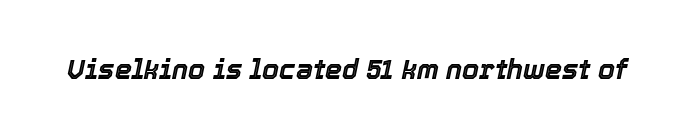
The image shows 27 px text type, italic (leaning right); set normal letter spacing, not underlined.
